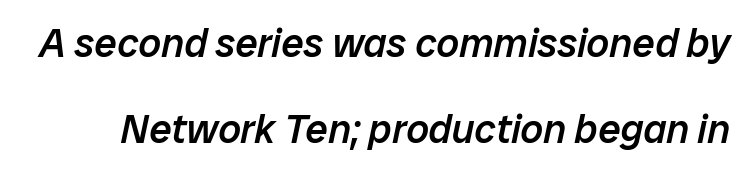
The image shows 40 px semibold type, italic (leaning right); set loose line spacing (2.15x), normal letter spacing, not underlined; low stroke contrast and a medium x-height.
